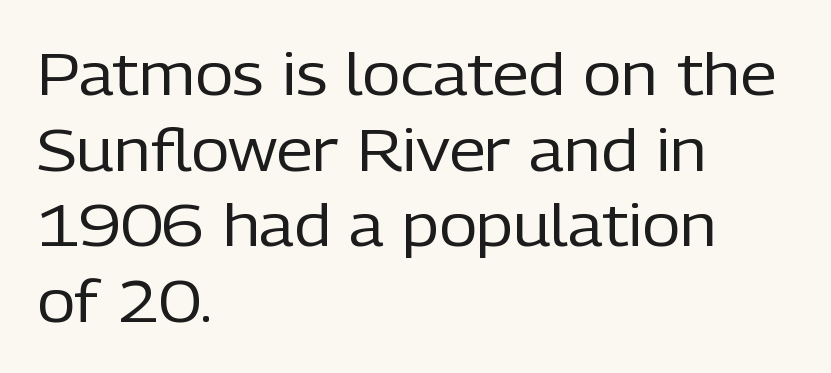
One-word summary of the alignment: left. Clear beneath every line of the passage. The passage shown has conventional tracking throughout. The font sits on the lighter half of the weight spectrum, regular included.
